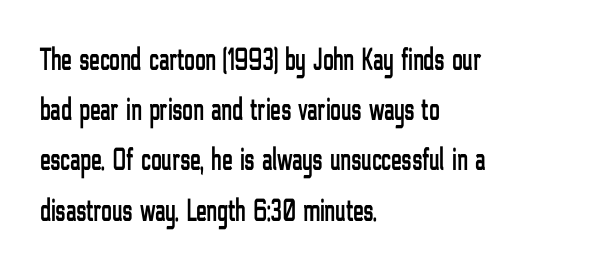
The image shows 32 px condensed sans-serif type, upright; set left-aligned, normal line spacing (1.57x), normal letter spacing, not underlined; low stroke contrast and a medium x-height.
